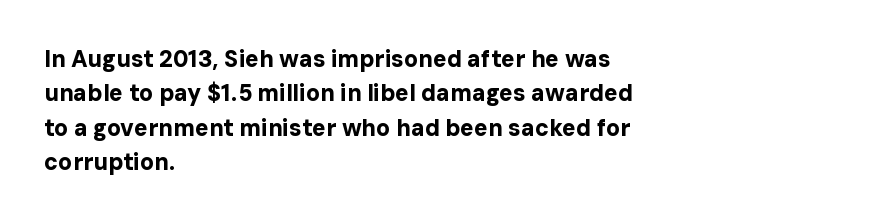
Q: Is the text bold? A: Yes.
Q: Is the text italic (slanted)? A: No, it is upright.
Q: Is the text underlined? A: No.
Q: How is the paragraph aligned? A: Left-aligned.
Q: Is the spacing between letters normal or unusually wide? A: Normal.
Q: Is the spacing between lines tight, normal or loose? A: Normal.
